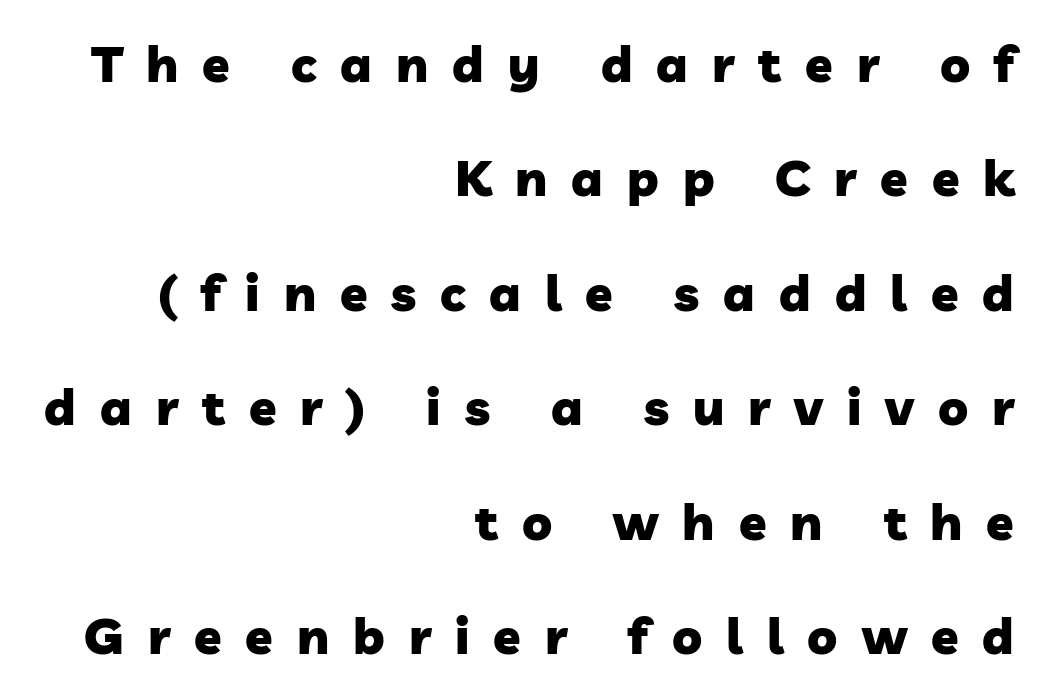
Q: Is the text bold? A: Yes.
Q: Is the typeface a serif or a sans-serif typeface? A: Sans-serif.
Q: Is the text underlined? A: No.
Q: How is the paragraph aligned? A: Right-aligned.
Q: Is the spacing between letters normal or unusually wide? A: Unusually wide.
Q: Is the spacing between lines tight, normal or loose? A: Loose.
Q: Width (condensed, normal, or wide)? A: Normal.
Q: Stroke contrast? A: Low.
Q: x-height? A: Medium.
Q: Monospaced? A: No.
